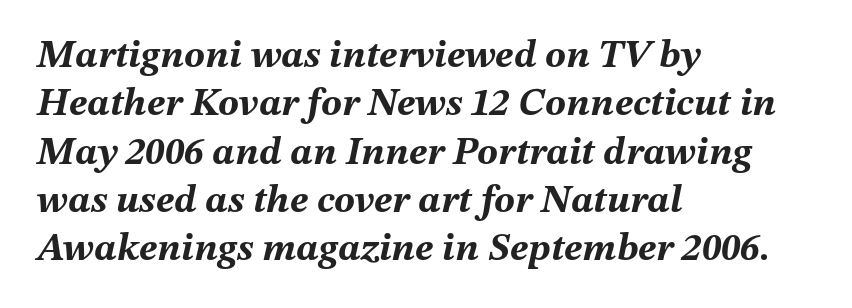
The image shows 39 px bold type, italic (leaning right); set left-aligned, line spacing 1.24x, normal letter spacing, not underlined; medium stroke contrast and a medium x-height.
